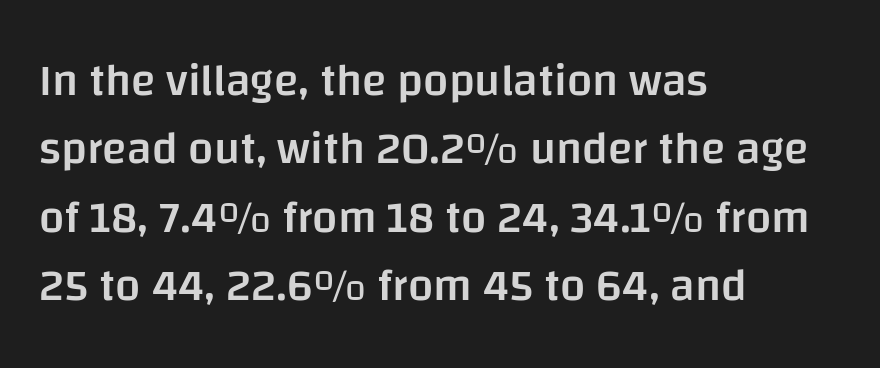
Does extra space separate the letters? No, they use regular spacing. The font is running at a semibold setting, under full bold. A classic flush-left, rag-right setting is used for this passage. A typesetter would label this face a sans. The space beneath each line is pristine and unruled. The axis of the letterforms is exactly vertical.
